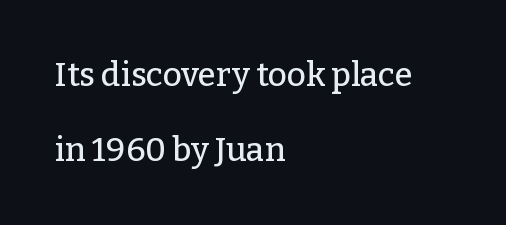
The image shows 33 px serif type, upright; set left-aligned, loose line spacing (2.27x), normal letter spacing, not underlined; low stroke contrast and a medium x-height.
